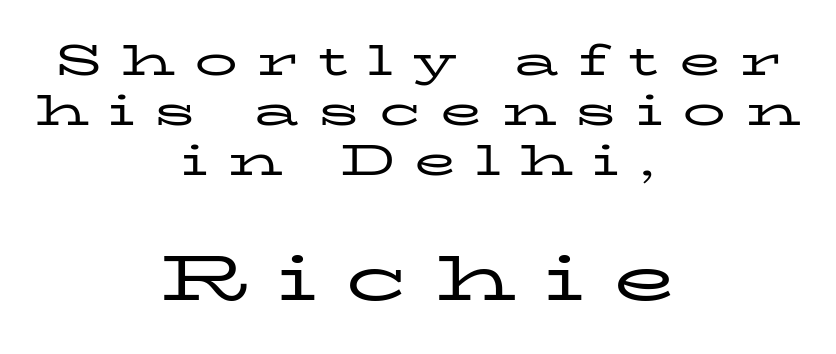
The image shows 64 px regular-weight, wide serif type, upright; set centered, line spacing 1.16x, unusually wide letter spacing (+0.45 em), not underlined; the second (bottom) block is 1.49x larger; low stroke contrast and a medium x-height.
